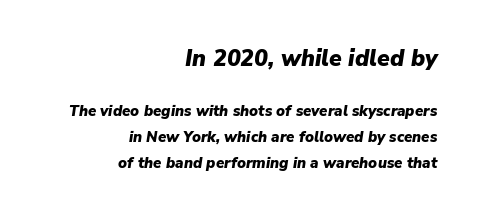
The image shows 23 px bold type, italic (leaning right); set right-aligned, line spacing 1.73x, normal letter spacing, not underlined; the first (top) block is 1.53x larger.
